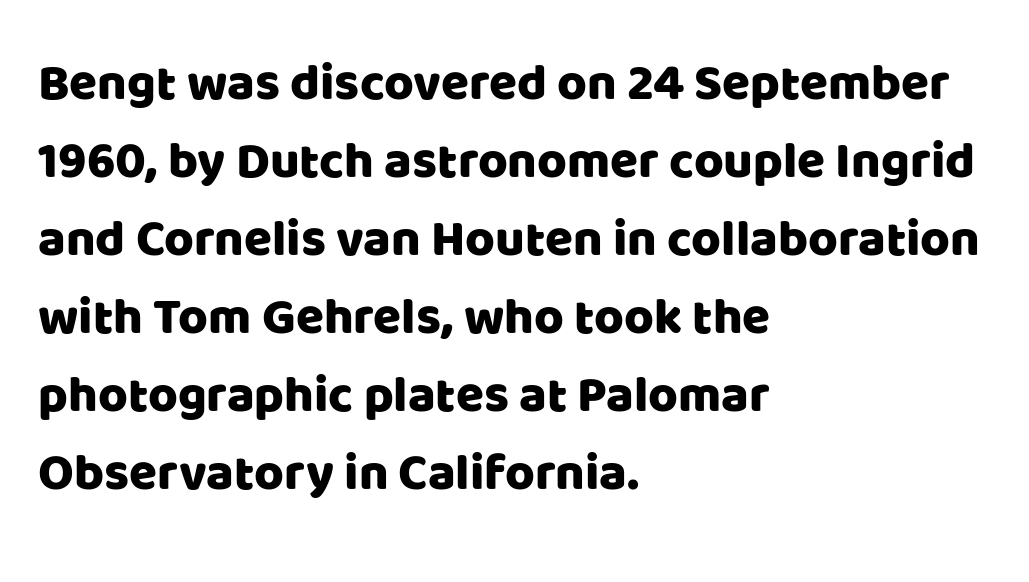
Q: Is the text italic (slanted)? A: No, it is upright.
Q: Is the typeface a serif or a sans-serif typeface? A: Sans-serif.
Q: Is the text underlined? A: No.
Q: How is the paragraph aligned? A: Left-aligned.
Q: Is the spacing between letters normal or unusually wide? A: Normal.
Q: Is the spacing between lines tight, normal or loose? A: Normal.
Q: Width (condensed, normal, or wide)? A: Normal.
Q: Stroke contrast? A: Low.
Q: x-height? A: Large.
Q: Monospaced? A: No.
